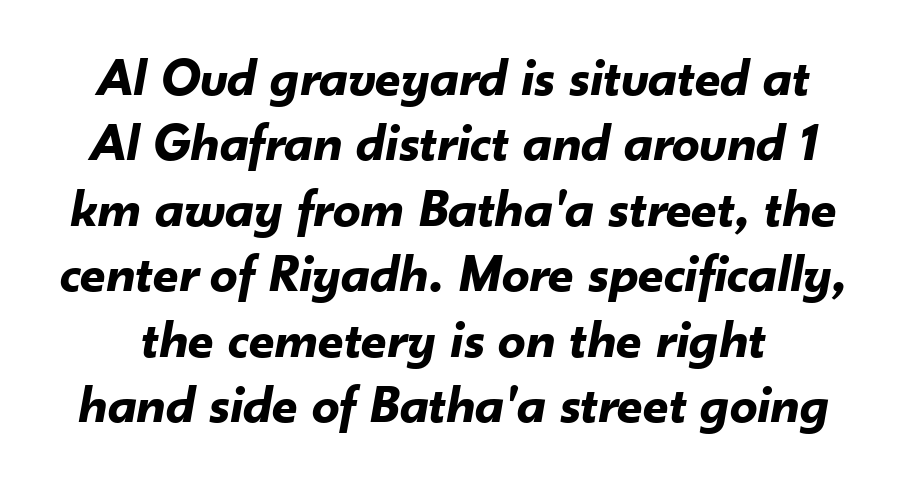
The words here are not underlined. The characters look thick and weighty, a clear bold. Would a proofreader flag this as italicized? Yes. Proportional: the letters do not fall into vertical columns. The letters sit at their default tracking, neither squeezed nor spread.
